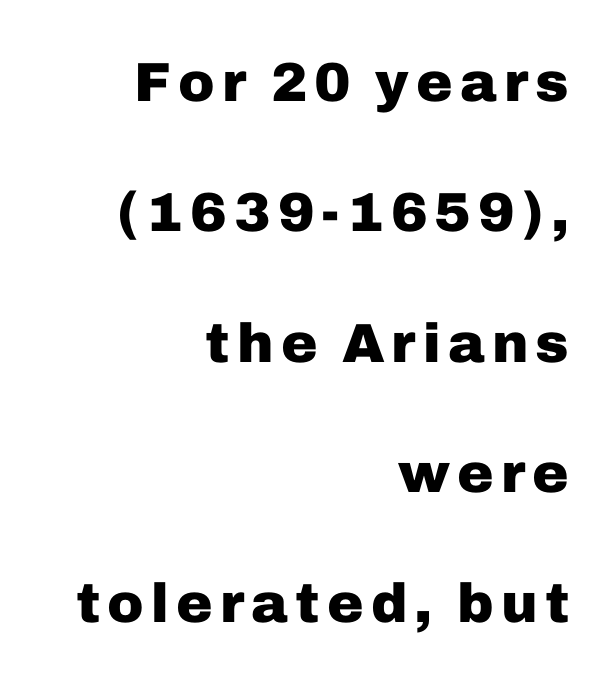
Q: Is the text bold? A: Yes.
Q: Is the text italic (slanted)? A: No, it is upright.
Q: Is the typeface a serif or a sans-serif typeface? A: Sans-serif.
Q: Is the text underlined? A: No.
Q: How is the paragraph aligned? A: Right-aligned.
Q: Is the spacing between lines tight, normal or loose? A: Loose.
Q: Width (condensed, normal, or wide)? A: Normal.
Q: Stroke contrast? A: Low.
Q: x-height? A: Medium.
Q: Monospaced? A: No.
